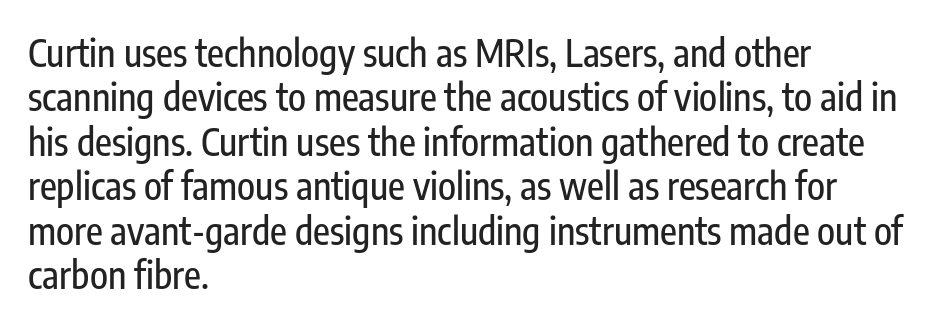
The image shows 37 px condensed sans-serif type, upright; set left-aligned, line spacing 1.2x, normal letter spacing, not underlined; low stroke contrast and a medium x-height.
